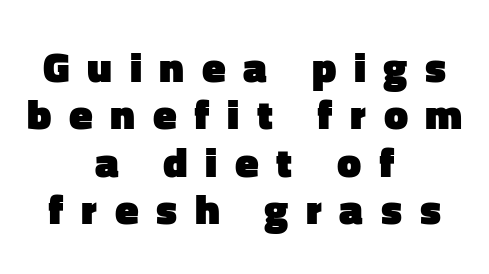
Q: Is the text bold? A: Yes.
Q: Is the text italic (slanted)? A: No, it is upright.
Q: Is the typeface a serif or a sans-serif typeface? A: Sans-serif.
Q: Is the text underlined? A: No.
Q: How is the paragraph aligned? A: Centered.
Q: Is the spacing between letters normal or unusually wide? A: Unusually wide.
Q: Is the spacing between lines tight, normal or loose? A: Tight.
Q: Width (condensed, normal, or wide)? A: Normal.
Q: Stroke contrast? A: Low.
Q: x-height? A: Medium.
Q: Monospaced? A: No.
